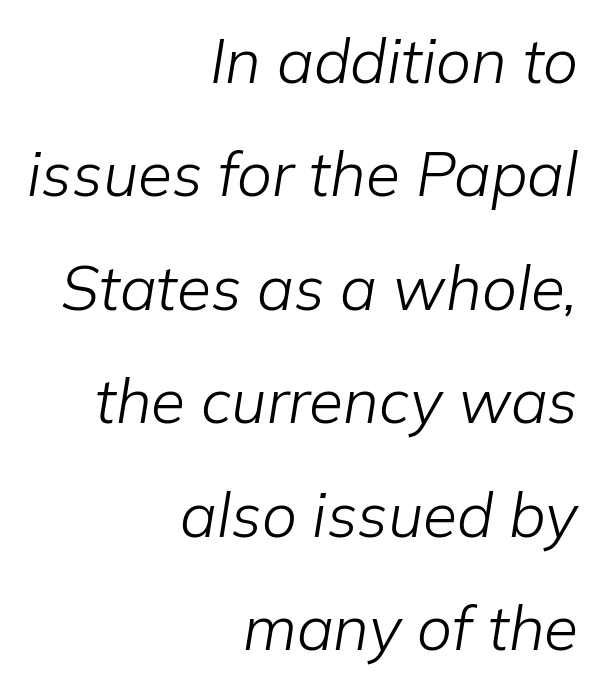
Q: Is the text bold? A: No.
Q: Is the text italic (slanted)? A: Yes, it leans right by about 9 degrees.
Q: Is the text underlined? A: No.
Q: How is the paragraph aligned? A: Right-aligned.
Q: Is the spacing between letters normal or unusually wide? A: Normal.
Q: Width (condensed, normal, or wide)? A: Normal.
Q: Stroke contrast? A: Low.
Q: x-height? A: Medium.
Q: Monospaced? A: No.
